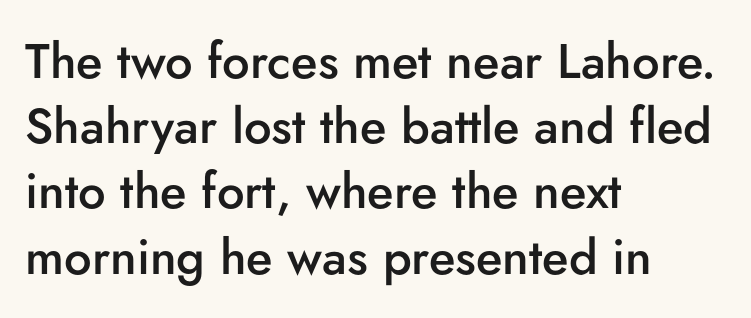
Q: Is the text bold? A: Semi-bold.
Q: Is the text italic (slanted)? A: No, it is upright.
Q: Is the typeface a serif or a sans-serif typeface? A: Sans-serif.
Q: Is the text underlined? A: No.
Q: How is the paragraph aligned? A: Left-aligned.
Q: Is the spacing between letters normal or unusually wide? A: Normal.
Q: Is the spacing between lines tight, normal or loose? A: Normal.
Q: Width (condensed, normal, or wide)? A: Normal.
Q: Stroke contrast? A: Low.
Q: x-height? A: Small.
Q: Monospaced? A: No.
